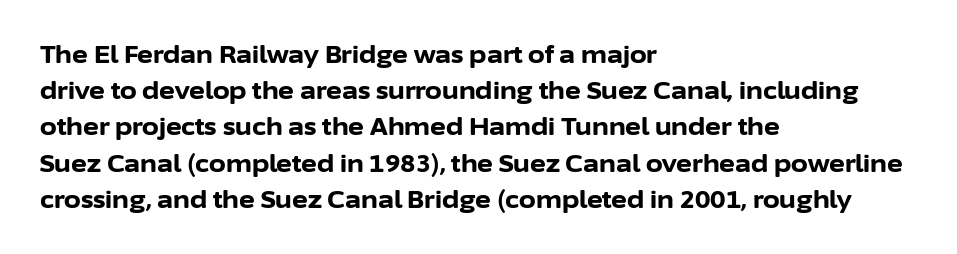
The image shows 24 px bold type, upright; set left-aligned, normal line spacing (1.51x), normal letter spacing, not underlined.
